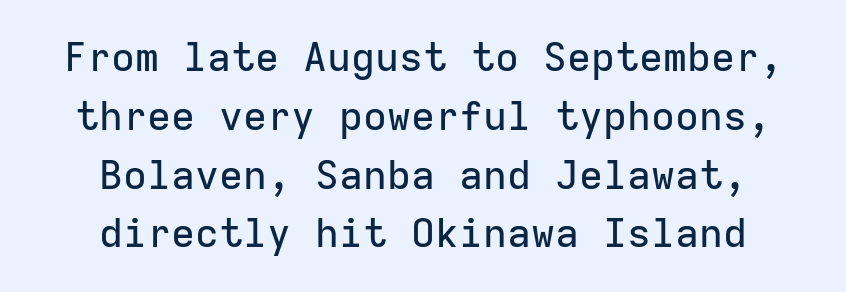
Unlike italic type, these characters show no tilt at all. Vertically, the passage feels balanced, rows spaced as you'd expect. Looks like terminal output: every glyph gets an equal slot. The tracking reads as untouched default to a designer's eye. Every row of glyphs is offset so its center matches the block's center. Descenders are the only things crossing below the line.
